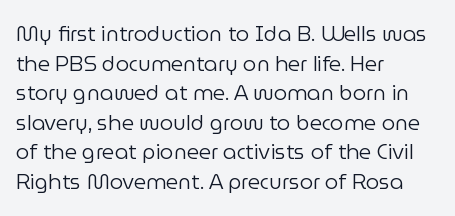
{"italic": "no", "bold": "no", "underline": "no", "align": "left", "line_spacing": "normal", "line_spacing_ratio": 1.41, "letter_spacing": "normal", "letter_spacing_em": 0.0, "glyph_px": 21}
